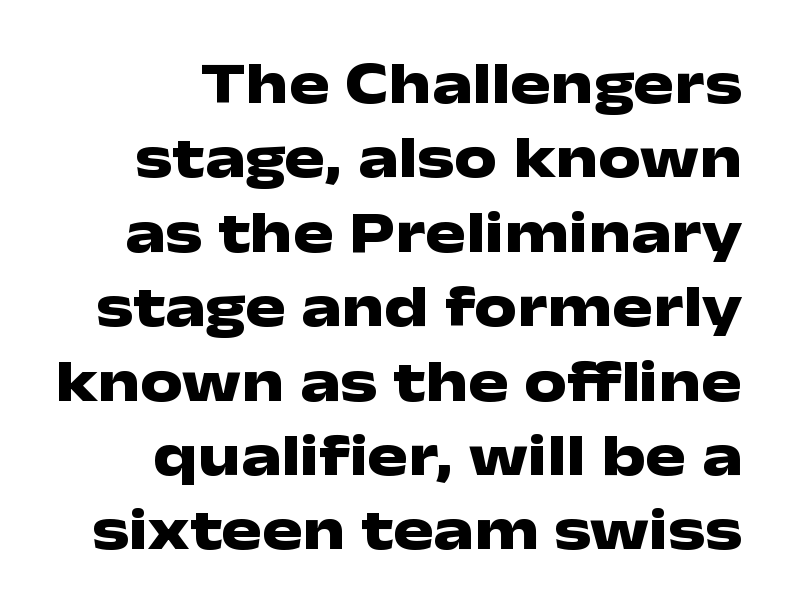
Strokes here are thick enough to call this a true bold. Italic: no, the glyphs are upright roman. If you drew a ruler down the right edge, every line would touch it. The string is rendered with underlining switched off. Spacing verdict: proportional, widths tailored to each character.
